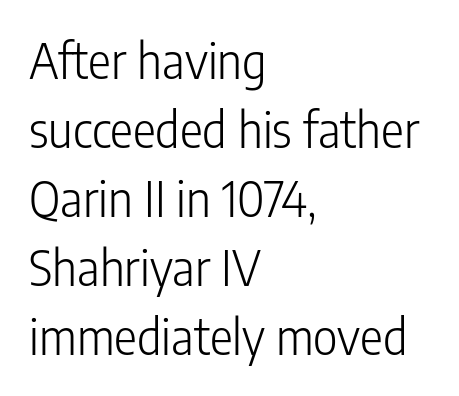
I'd call this a sans setting — the letters go barefoot. If you drew a line through each stem, it would be perfectly vertical. Stroke mass is kept to a normal reading level or below. These lines are set flush left with a ragged right edge. The specimen omits any rule beneath the text block's lines. Caption: standard tracking, unaltered.
